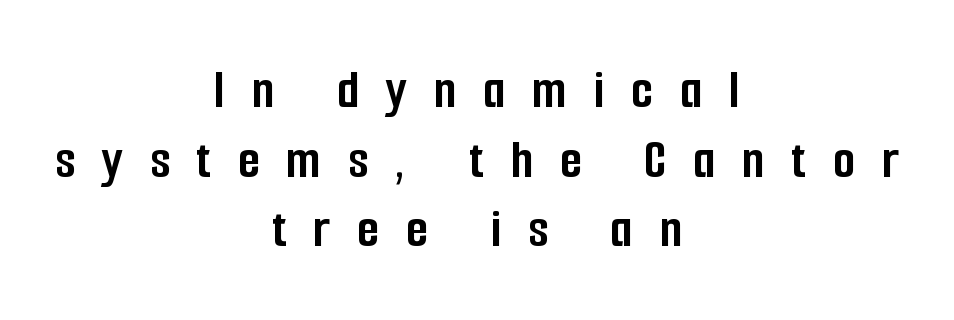
{"serif": "no", "italic": "no", "bold": "yes", "weight": "semibold", "width": "condensed", "stroke_contrast": "low", "x_height": "medium", "monospaced": "no", "underline": "no", "align": "center", "line_spacing_ratio": 1.22, "letter_spacing": "wide", "letter_spacing_em": 0.47, "glyph_px": 57}
